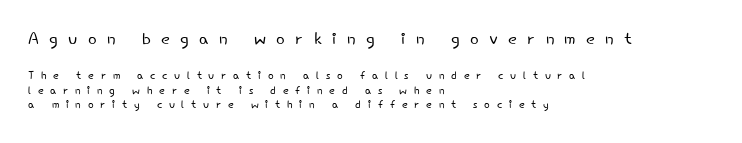
The horizontal fit of the characters is loose and conspicuously gappy. Nothing heavy about these letters — not bold at all. Check the space under the baseline: it is left empty. Two sizes are in play, and the larger belongs to the first block. Left-aligned paragraph, ragged on the right.
